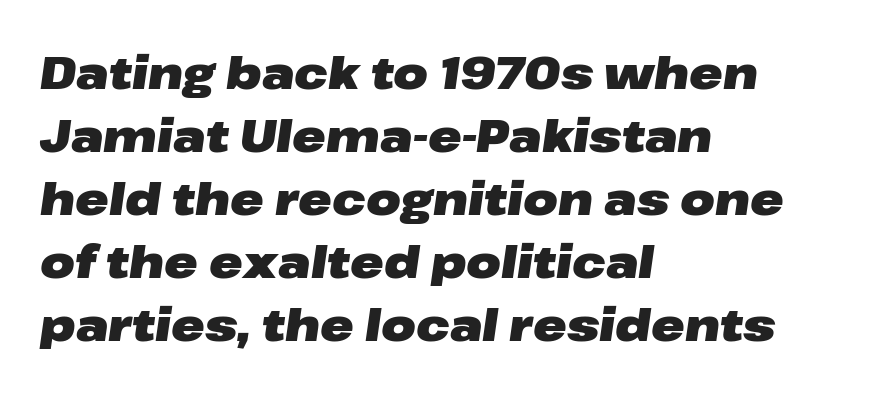
The image shows 45 px heavy, wide type, italic (leaning right); set left-aligned, normal line spacing (1.4x), normal letter spacing, not underlined; low stroke contrast and a medium x-height.
